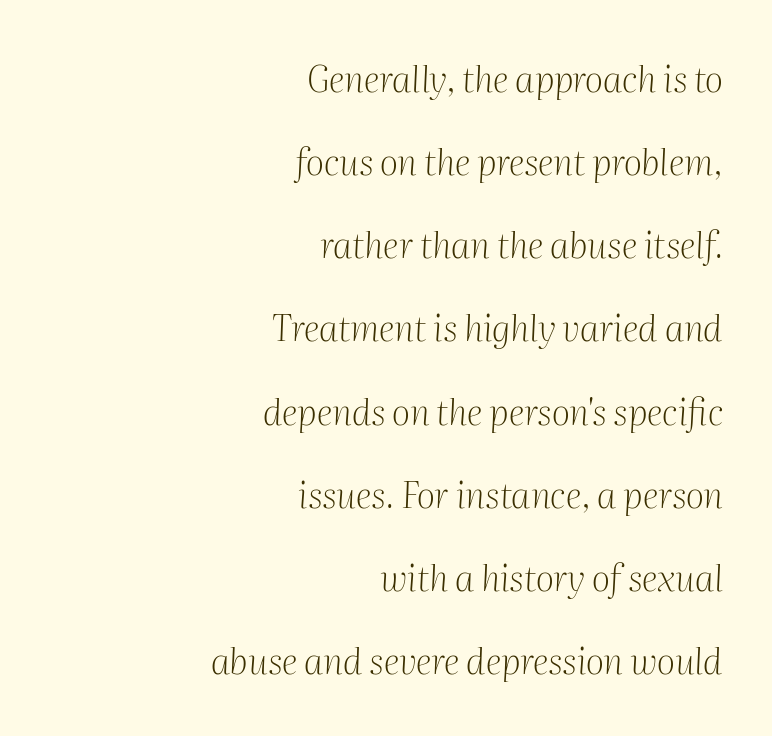
Q: Is the text bold? A: No.
Q: Is the text italic (slanted)? A: Yes, it leans right by about 2 degrees.
Q: Is the typeface a serif or a sans-serif typeface? A: Serif.
Q: Is the text underlined? A: No.
Q: How is the paragraph aligned? A: Right-aligned.
Q: Is the spacing between letters normal or unusually wide? A: Normal.
Q: Is the spacing between lines tight, normal or loose? A: Loose.
Q: Width (condensed, normal, or wide)? A: Normal.
Q: Stroke contrast? A: Medium.
Q: x-height? A: Medium.
Q: Monospaced? A: No.
